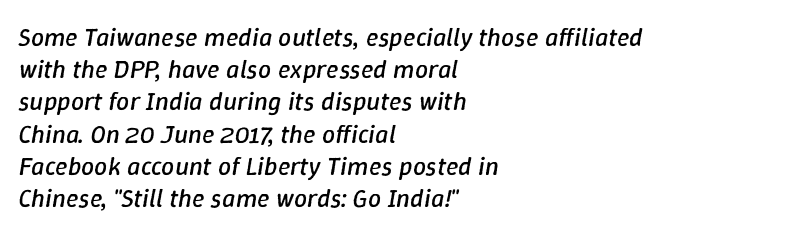
{"italic": "yes", "lean": "right", "slant_degrees": 9, "bold": "no", "underline": "no", "align": "left", "line_spacing_ratio": 1.24, "letter_spacing": "normal", "letter_spacing_em": 0.0, "glyph_px": 26}
